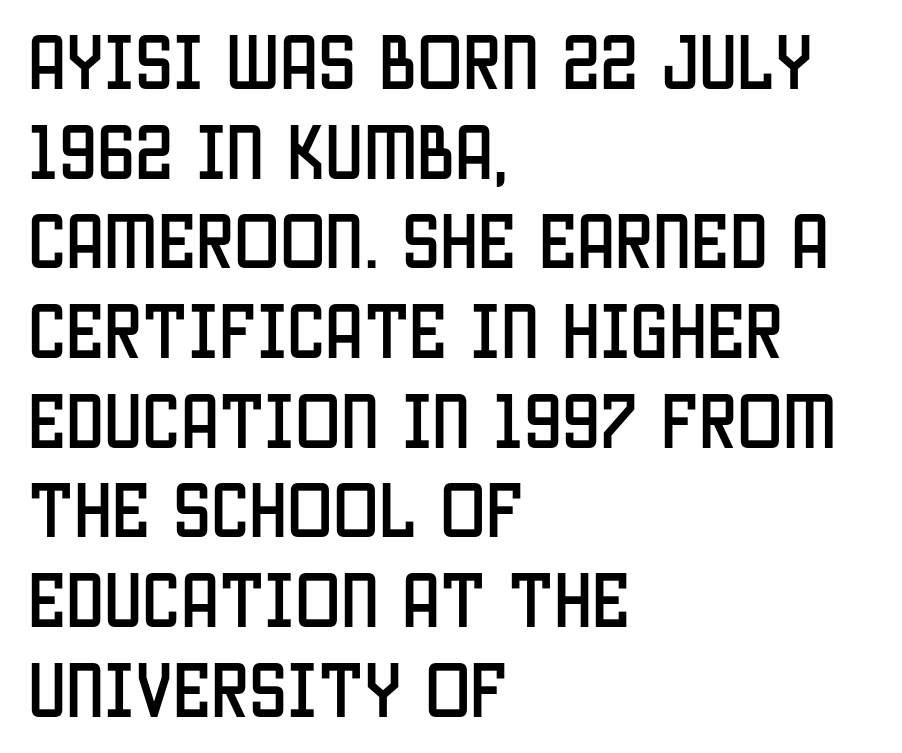
Q: Is the text italic (slanted)? A: No, it is upright.
Q: Is the typeface a serif or a sans-serif typeface? A: Sans-serif.
Q: Is the text underlined? A: No.
Q: How is the paragraph aligned? A: Left-aligned.
Q: Is the spacing between letters normal or unusually wide? A: Normal.
Q: Is the spacing between lines tight, normal or loose? A: Normal.
Q: Width (condensed, normal, or wide)? A: Condensed.
Q: Stroke contrast? A: Low.
Q: x-height? A: Large.
Q: Monospaced? A: No.
